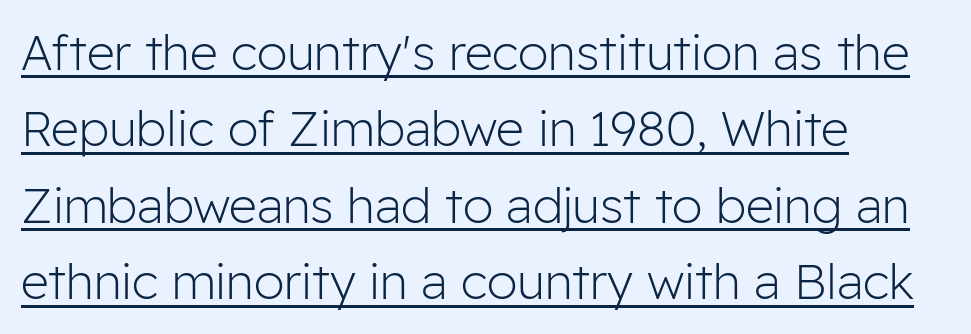
Proportional: the letters do not fall into vertical columns. Interline gaps are of average width in this sample. Nothing sits at the stroke ends, so this counts as sans-serif. Posture: straight, roman, zero tilt. No extra ink here — the face is not bold.
